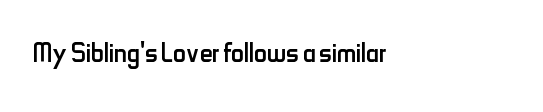
The image shows 36 px regular-weight, condensed sans-serif type, upright; set left-aligned, normal letter spacing, not underlined; low stroke contrast and a small x-height.
